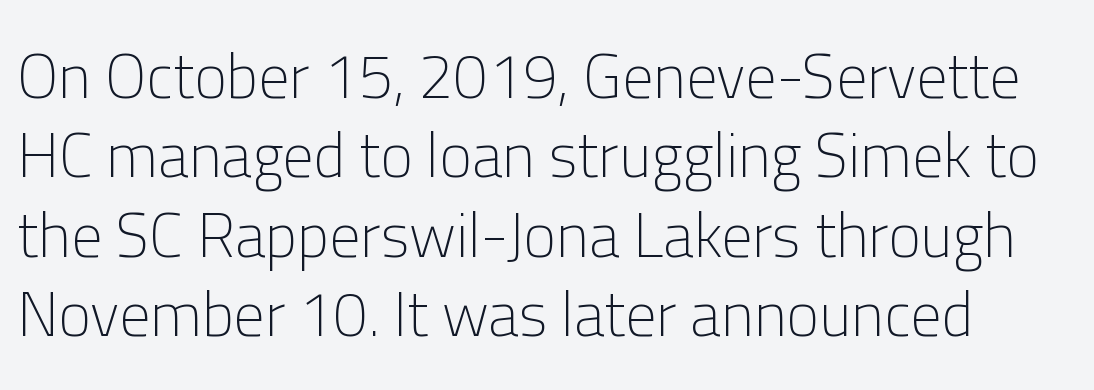
The image shows 62 px light sans-serif type, upright; set normal line spacing (1.28x), normal letter spacing, not underlined; low stroke contrast and a medium x-height.
